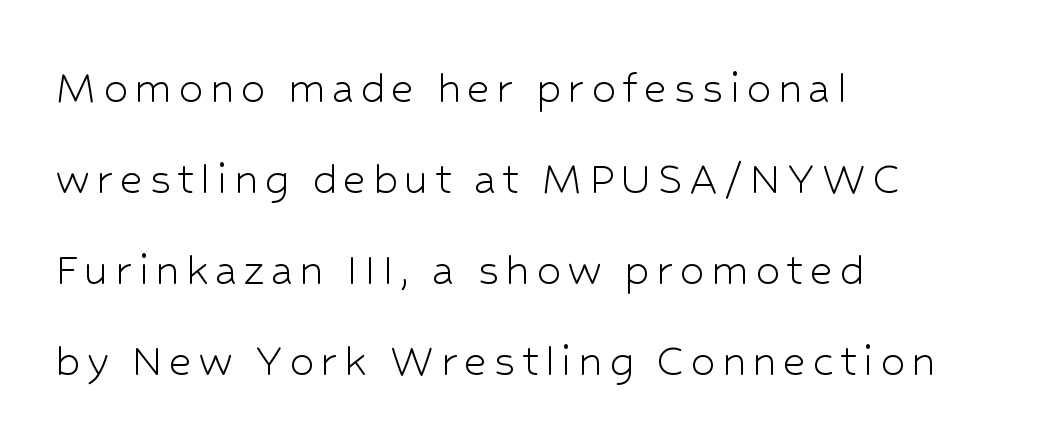
The image shows 50 px light sans-serif type, upright; set left-aligned, line spacing 1.82x, not underlined; low stroke contrast and a medium x-height.
